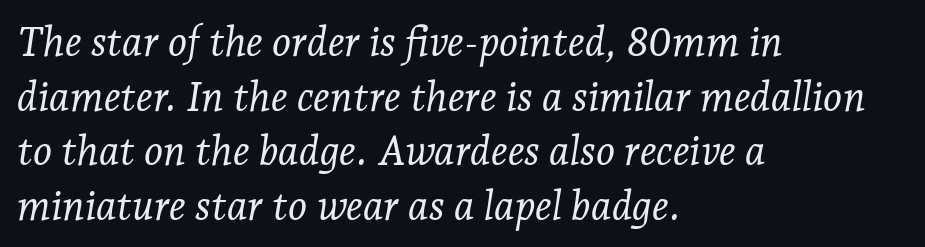
Q: Is the text bold? A: No.
Q: Is the text italic (slanted)? A: Yes, it leans right by about 7 degrees.
Q: Is the typeface a serif or a sans-serif typeface? A: Serif.
Q: Is the text underlined? A: No.
Q: How is the paragraph aligned? A: Left-aligned.
Q: Is the spacing between letters normal or unusually wide? A: Normal.
Q: Is the spacing between lines tight, normal or loose? A: Normal.
Q: Width (condensed, normal, or wide)? A: Normal.
Q: Stroke contrast? A: Low.
Q: x-height? A: Medium.
Q: Monospaced? A: No.
